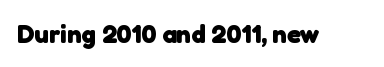
{"bold": "yes", "underline": "no", "letter_spacing": "normal", "letter_spacing_em": 0.0, "glyph_px": 26}
